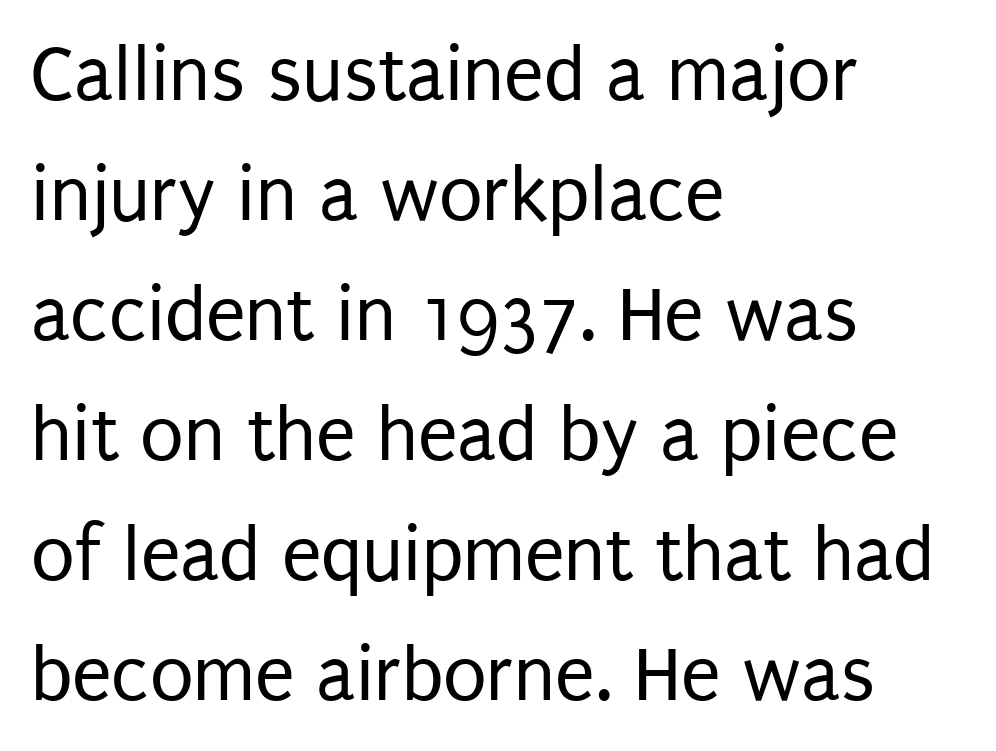
I'd call this a sans setting — the letters go barefoot. The leading is moderate, giving the passage an even texture. Rule under the text: the space is simply empty. The typesetting does not lean heavy: it is not bold. Nope, not italic — everything's standing straight. The horizontal fit of the characters is conventional and even.
